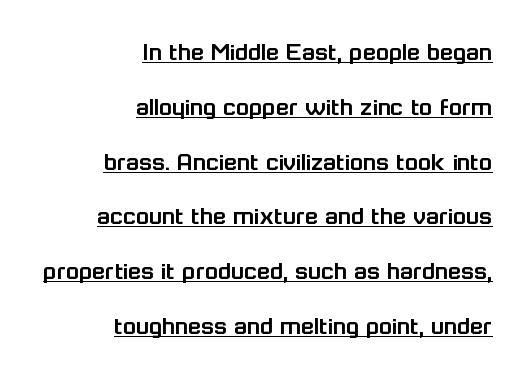
{"italic": "no", "underline": "yes", "align": "right", "line_spacing": "loose", "line_spacing_ratio": 2.03, "letter_spacing": "normal", "letter_spacing_em": 0.0, "glyph_px": 27}
